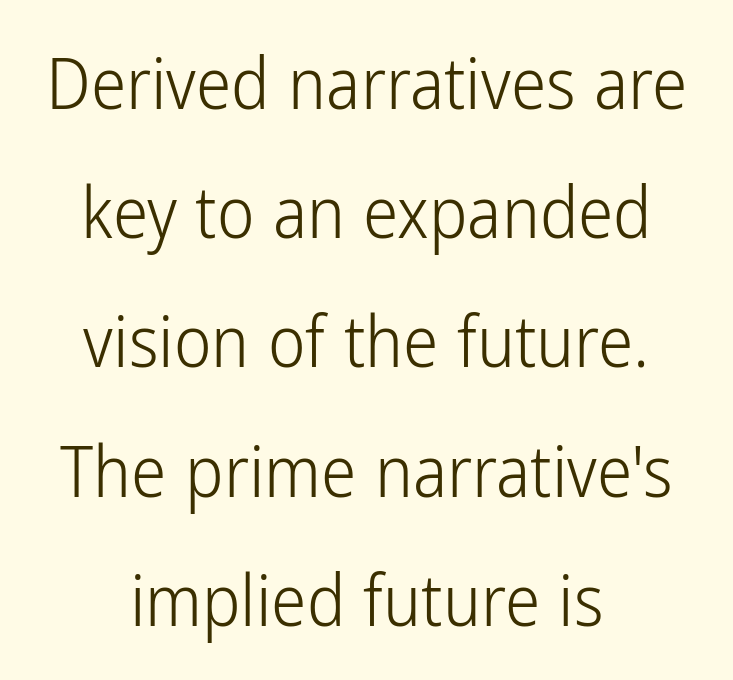
The image shows 71 px light, condensed sans-serif type, upright; set centered, line spacing 1.82x, normal letter spacing, not underlined; low stroke contrast and a medium x-height.
